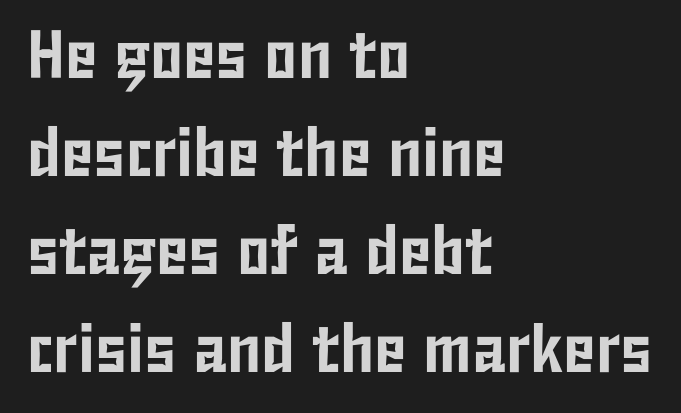
The image shows 68 px condensed sans-serif type, upright; set left-aligned, normal line spacing (1.44x), normal letter spacing, not underlined; low stroke contrast and a medium x-height.
